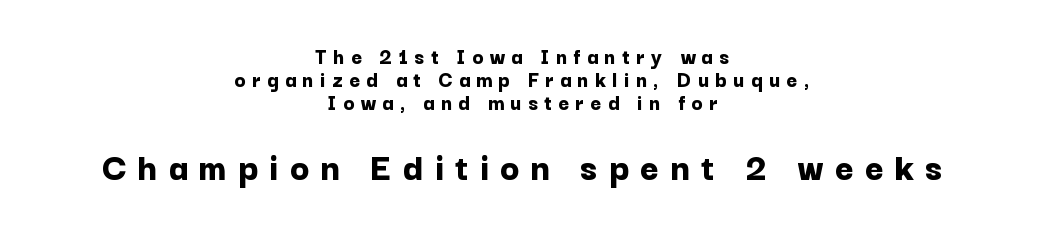
Q: Is the text bold? A: Yes.
Q: Is the text italic (slanted)? A: No, it is upright.
Q: Is the typeface a serif or a sans-serif typeface? A: Sans-serif.
Q: Is the text underlined? A: No.
Q: How is the paragraph aligned? A: Centered.
Q: Is the spacing between letters normal or unusually wide? A: Unusually wide.
Q: Is the spacing between lines tight, normal or loose? A: Tight.
Q: Which block of text is set in a larger size, the first (top) or the second (bottom)? A: The second (bottom) one.
Q: Width (condensed, normal, or wide)? A: Normal.
Q: Stroke contrast? A: Low.
Q: x-height? A: Medium.
Q: Monospaced? A: No.
